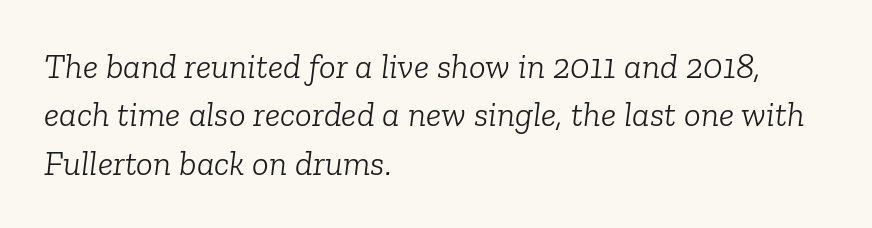
{"serif": "yes", "italic": "yes", "lean": "right", "slant_degrees": 6, "bold": "no", "weight": "light", "width": "normal", "stroke_contrast": "low", "x_height": "medium", "monospaced": "no", "underline": "no", "align": "left", "line_spacing": "normal", "line_spacing_ratio": 1.38, "letter_spacing": "normal", "letter_spacing_em": 0.0, "glyph_px": 35}
